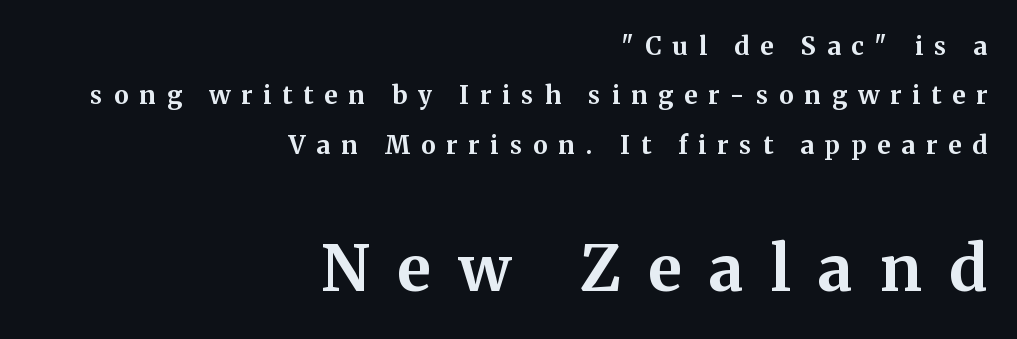
The rag falls on the left side of this text block. The designer dialed line spacing up above the default. Does the type have serifs? Yes, each stem ends in a small foot. Typesetter's note: full bold, strokes at maximum text heaviness. Students, note that the glyphs here are deliberately spaced far apart.
